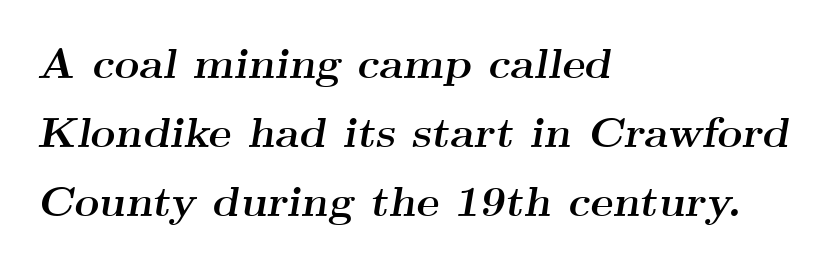
{"serif": "yes", "italic": "yes", "lean": "right", "slant_degrees": 9, "bold": "yes", "weight": "semibold", "width": "wide", "stroke_contrast": "medium", "x_height": "small", "monospaced": "no", "underline": "no", "align": "left", "line_spacing": "normal", "line_spacing_ratio": 1.6, "letter_spacing": "normal", "letter_spacing_em": 0.0, "glyph_px": 43}
